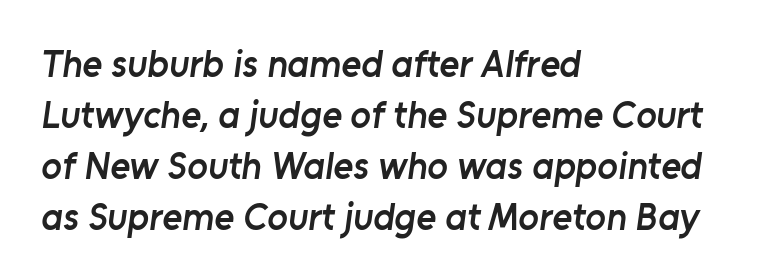
Q: Is the text bold? A: Semi-bold.
Q: Is the typeface a serif or a sans-serif typeface? A: Sans-serif.
Q: Is the text underlined? A: No.
Q: How is the paragraph aligned? A: Left-aligned.
Q: Is the spacing between letters normal or unusually wide? A: Normal.
Q: Is the spacing between lines tight, normal or loose? A: Normal.
Q: Width (condensed, normal, or wide)? A: Normal.
Q: Stroke contrast? A: Low.
Q: x-height? A: Medium.
Q: Monospaced? A: No.
